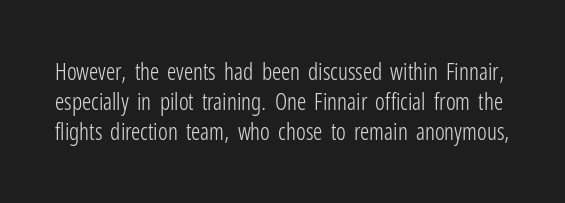
Stems and bowls with no extra thickness — not bold. Vertically, the passage feels balanced, rows spaced as you'd expect. Look at the tracking — it's just the regular setting, nothing added. The words here are not underlined.
